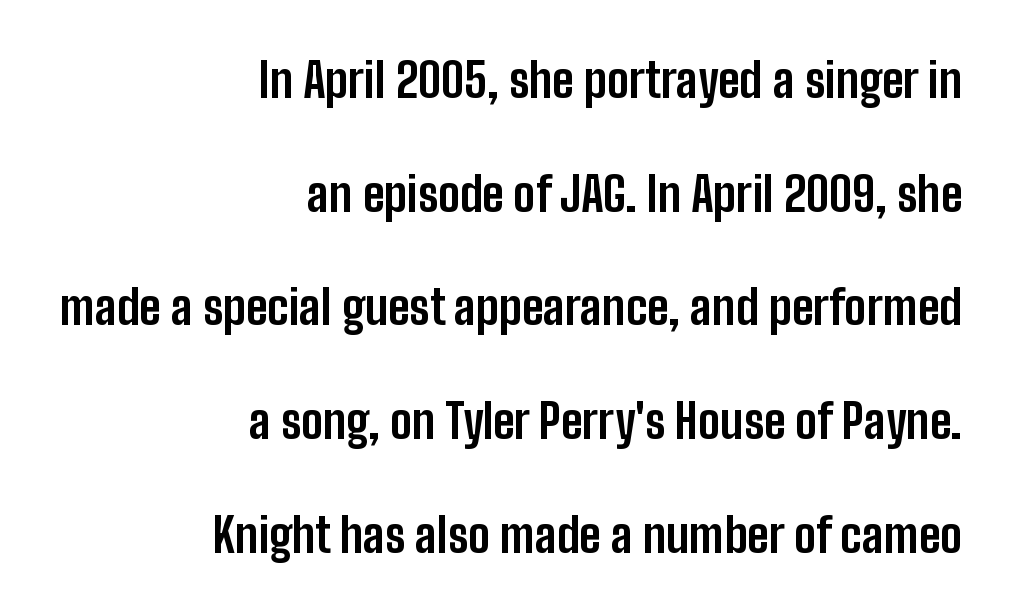
Strong, thick strokes mark this as bold type. Character widths vary here, with narrow letters taking less room than wide ones. In terms of leading, this rendering errs on the spacious side. When letters stand straight like this, we call the style roman or upright. The specimen omits any rule beneath the text block's lines. In terms of letterspacing, this is plain default setting.
